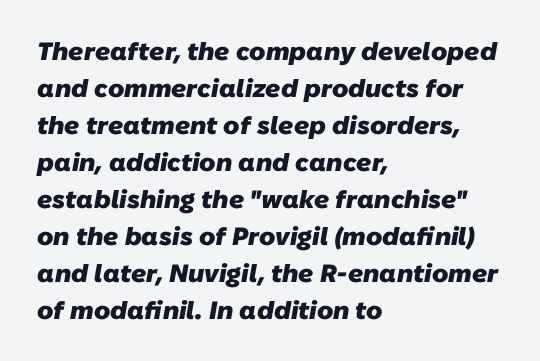
Caption: multi-line text, flush left, ragged right. The typesetting leans heavy: a genuine bold. The letterforms sit shoulder to shoulder at normal distance. The leading is moderate, giving the passage an even texture.
